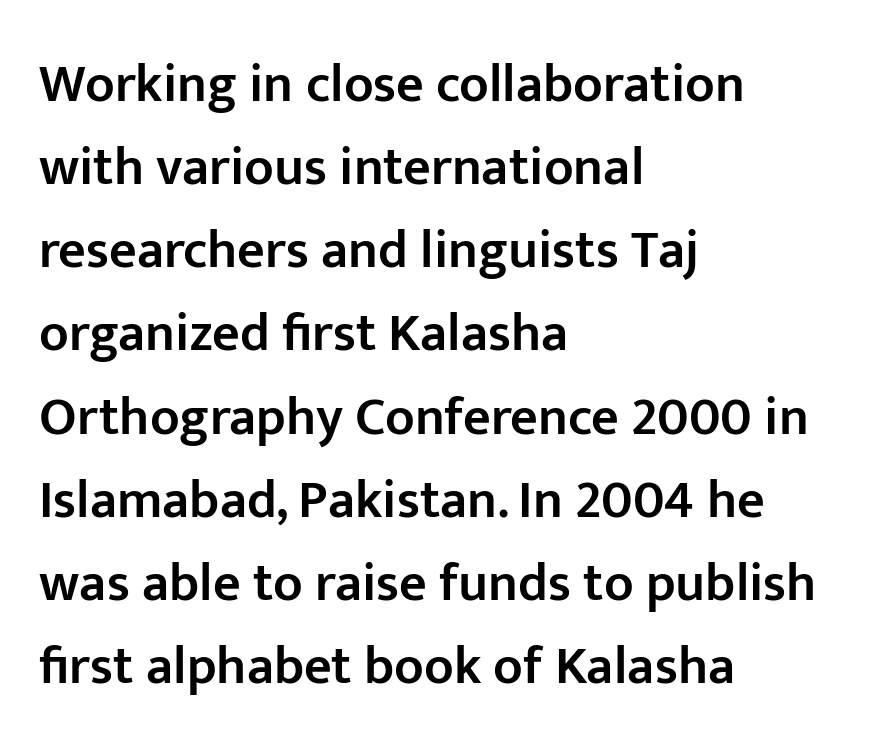
The image shows 54 px semibold sans-serif type, upright; set left-aligned, normal line spacing (1.54x), normal letter spacing, not underlined; low stroke contrast and a medium x-height.
